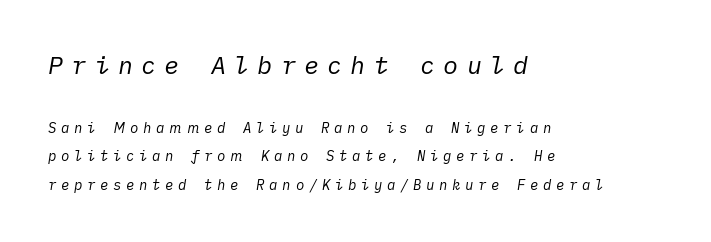
The image shows 25 px text type, italic (leaning right); set left-aligned, loose line spacing (2.01x), unusually wide letter spacing (+0.33 em), not underlined; the first (top) block is 1.79x larger.
